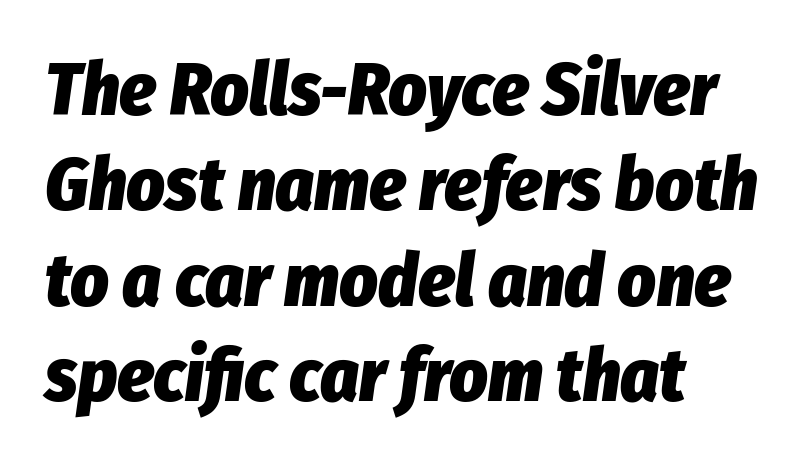
The image shows 74 px heavy, condensed type, italic (leaning right); set left-aligned, normal line spacing (1.29x), normal letter spacing, not underlined; low stroke contrast and a medium x-height.
